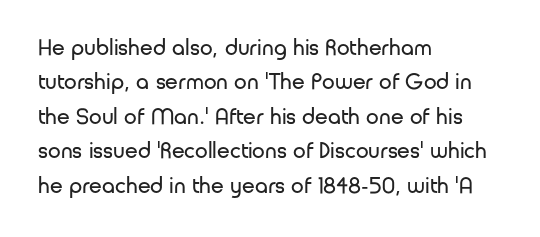
Observe the ordinary spacing: letters are neighbours, not strangers. Only glyphs here, with clear space below each row. Honestly, the row spacing looks completely unremarkable. No letter is thick-stroked: the sample isn't bold.
